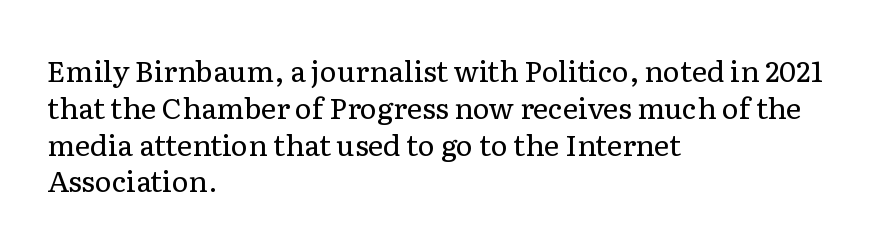
Q: Is the text bold? A: No.
Q: Is the text italic (slanted)? A: No, it is upright.
Q: Is the typeface a serif or a sans-serif typeface? A: Serif.
Q: Is the text underlined? A: No.
Q: How is the paragraph aligned? A: Left-aligned.
Q: Is the spacing between letters normal or unusually wide? A: Normal.
Q: Is the spacing between lines tight, normal or loose? A: Normal.
Q: Width (condensed, normal, or wide)? A: Normal.
Q: Stroke contrast? A: Low.
Q: x-height? A: Medium.
Q: Monospaced? A: No.
